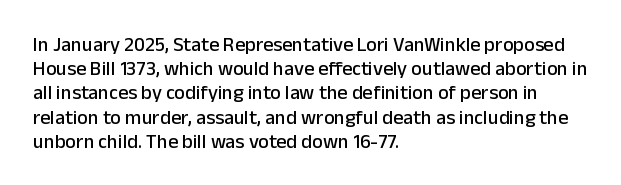
{"italic": "no", "underline": "no", "align": "left", "line_spacing_ratio": 1.21, "letter_spacing": "normal", "letter_spacing_em": 0.0, "glyph_px": 20}
